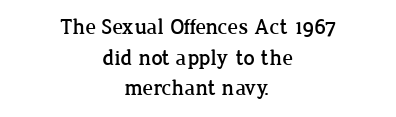
A roman cut, with each character standing at attention. The rag falls on both sides of this text block equally. A normal amount of white space separates one row of letters from the next. Characters follow at the spacing the type designer built in. The strip under each line holds only bare page.
